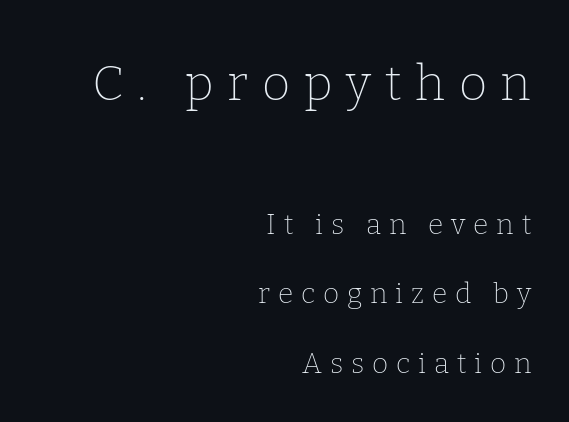
{"serif": "yes", "italic": "no", "bold": "no", "weight": "thin", "width": "normal", "stroke_contrast": "low", "x_height": "medium", "monospaced": "no", "underline": "no", "align": "right", "line_spacing": "loose", "line_spacing_ratio": 2.47, "letter_spacing": "wide", "letter_spacing_em": 0.28, "larger_block": "first", "size_ratio": 1.75, "glyph_px": 49}
